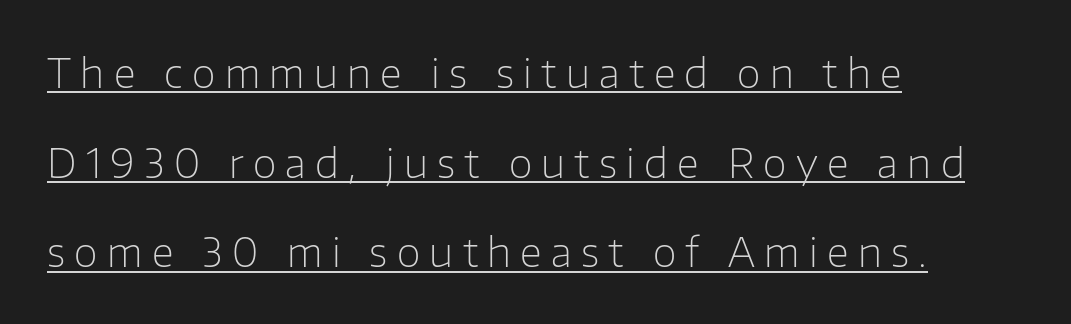
No feet cap the strokes, marking this as sans-serif type. The tracking reads as deliberately expanded to a designer's eye. The rendering uses natural spacing where letterforms have individual widths. Nope, not italic — everything's standing straight.
